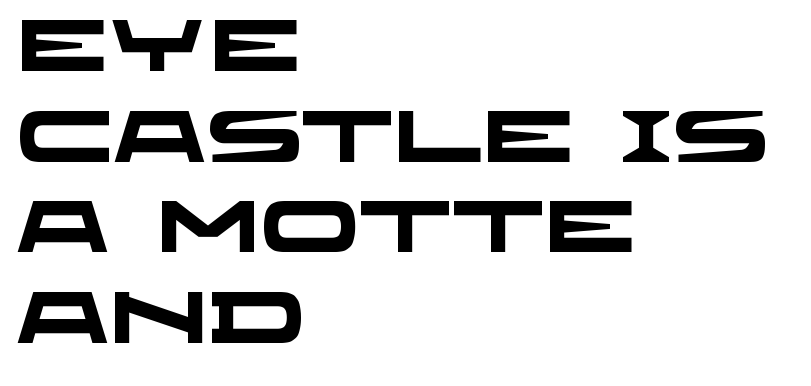
The image shows 73 px heavy, wide sans-serif type; set left-aligned, line spacing 1.24x, normal letter spacing, not underlined; low stroke contrast and a large x-height.
